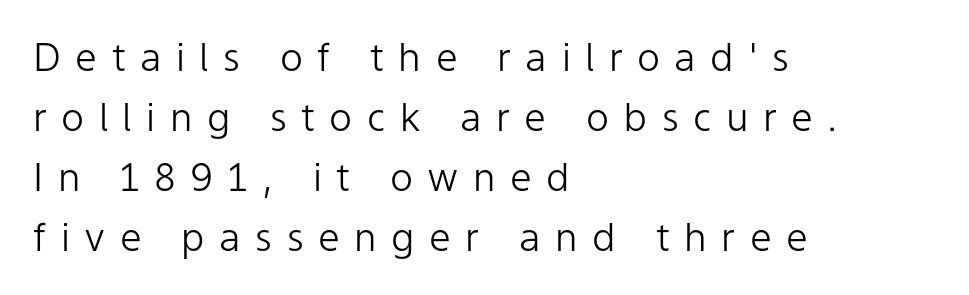
The typesetting does not lean heavy: it is not bold. Look at the bottom of the vertical strokes: they stop flat, with no serifs. Where is the straight margin? On the left. Bare-footed words on every line.
